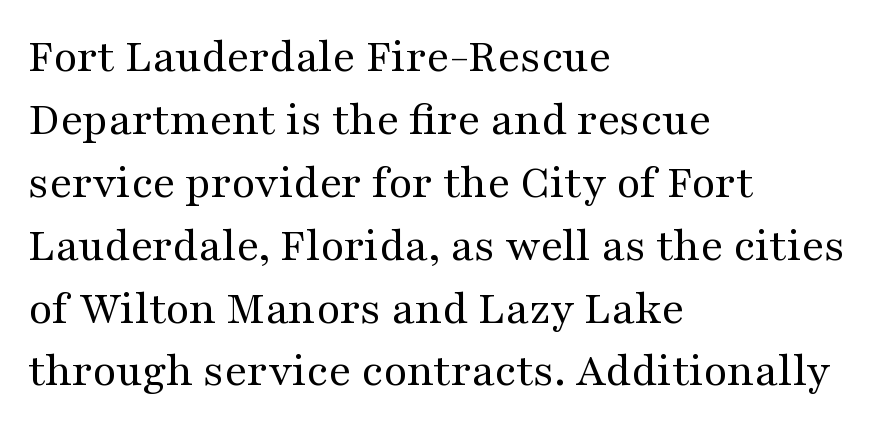
Q: Is the text bold? A: No.
Q: Is the text italic (slanted)? A: No, it is upright.
Q: Is the typeface a serif or a sans-serif typeface? A: Serif.
Q: Is the text underlined? A: No.
Q: How is the paragraph aligned? A: Left-aligned.
Q: Is the spacing between letters normal or unusually wide? A: Normal.
Q: Is the spacing between lines tight, normal or loose? A: Normal.
Q: Width (condensed, normal, or wide)? A: Wide.
Q: Stroke contrast? A: Medium.
Q: x-height? A: Medium.
Q: Monospaced? A: No.
